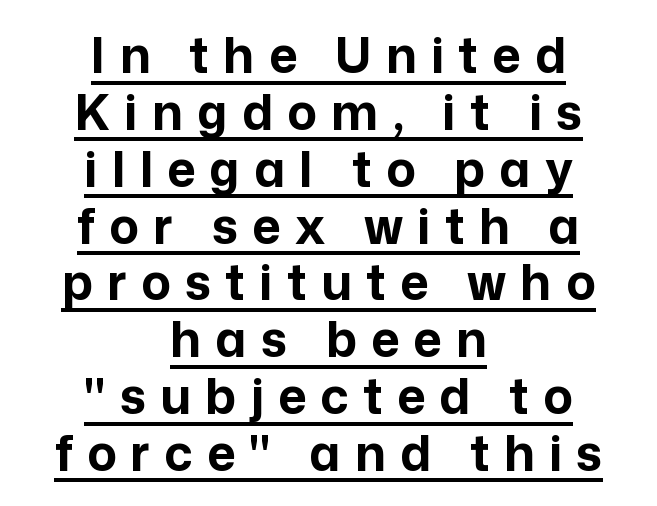
{"serif": "no", "italic": "no", "bold": "yes", "weight": "bold", "width": "normal", "stroke_contrast": "low", "x_height": "medium", "monospaced": "no", "underline": "yes", "align": "center", "line_spacing_ratio": 1.16, "letter_spacing": "wide", "letter_spacing_em": 0.29, "glyph_px": 49}
